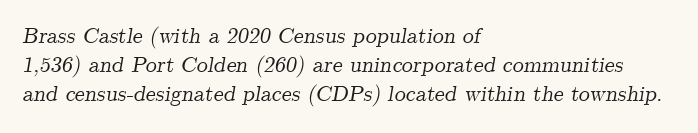
Nobody touched the tracking dial on this one. Type without underlining. Notice how descenders clear the ascenders below comfortably — that's standard leading. Notice how the passage keeps a crisp vertical edge on the left only. Does the lettering tilt? It does — this is italic.
